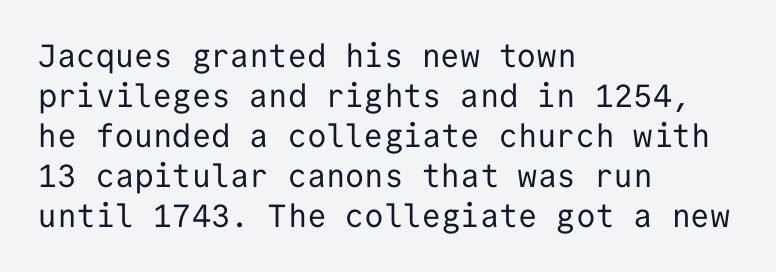
Beneath every word, the page is bare. Caption: multi-line text, flush left, ragged right. You could count columns in this text — the font is strictly monospaced. Ascenders rise straight up at ninety degrees. What's the leading like? Ordinary, nothing unusual.
